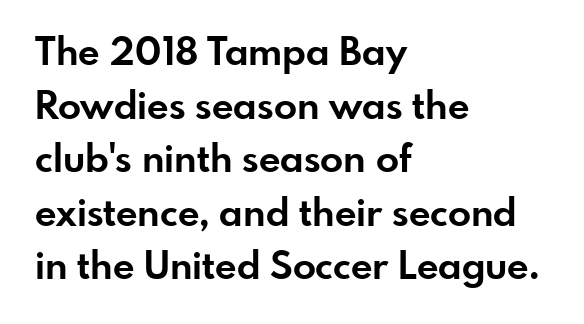
The image shows 38 px bold sans-serif type, upright; set left-aligned, normal line spacing (1.41x), normal letter spacing, not underlined; low stroke contrast and a small x-height.
